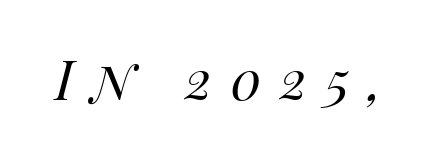
{"italic": "yes", "lean": "right", "slant_degrees": 14, "bold": "no", "weight": "regular", "width": "normal", "stroke_contrast": "high", "x_height": "large", "monospaced": "no", "underline": "no", "letter_spacing": "wide", "letter_spacing_em": 0.34, "glyph_px": 54}
